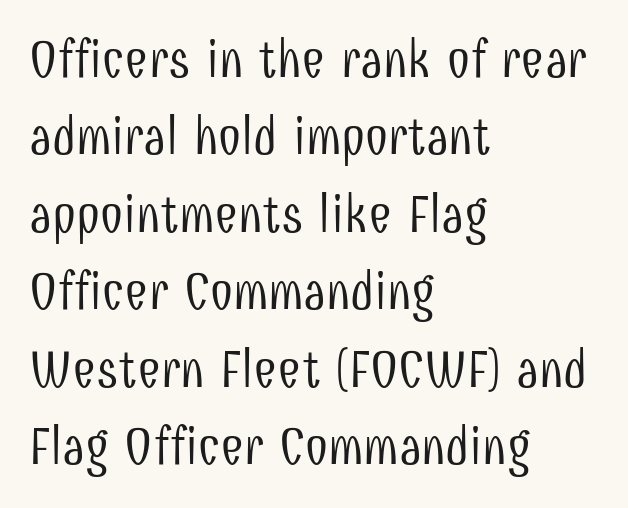
Look at the tracking — it's just the regular setting, nothing added. Alignment: flush left. Leading: standard. Is this a fixed-width face? No — the glyphs have proportional, varying widths. Notice how the stems are strictly vertical — no italics here.
